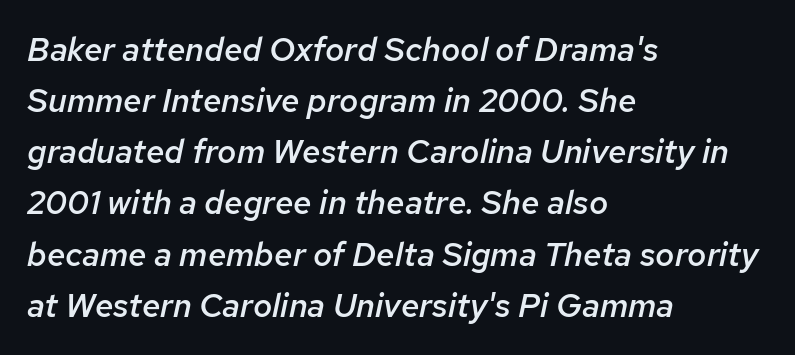
The image shows 33 px semibold type, italic (leaning right); set left-aligned, normal line spacing (1.55x), normal letter spacing, not underlined; low stroke contrast and a medium x-height.
